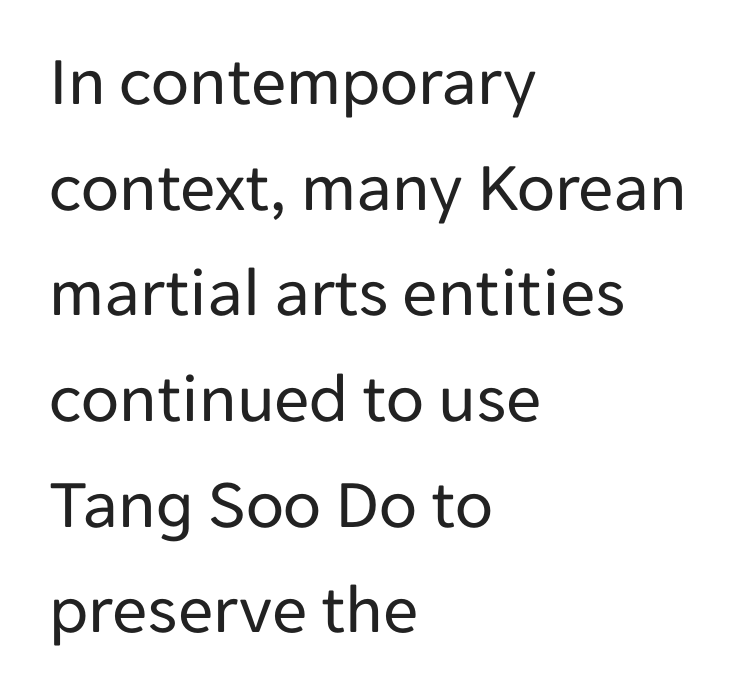
{"serif": "no", "italic": "no", "bold": "no", "weight": "regular", "width": "normal", "stroke_contrast": "low", "x_height": "medium", "monospaced": "no", "underline": "no", "align": "left", "line_spacing": "normal", "line_spacing_ratio": 1.51, "letter_spacing": "normal", "letter_spacing_em": 0.0, "glyph_px": 70}
